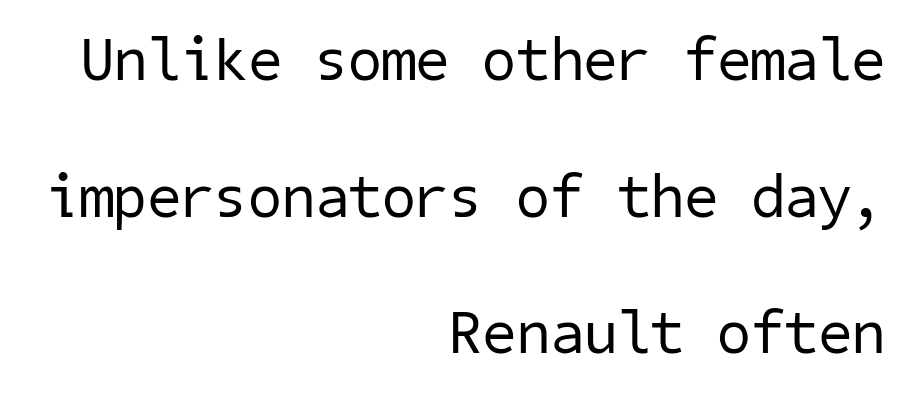
The image shows 61 px regular-weight sans-serif type; set right-aligned, loose line spacing (2.24x), normal letter spacing, not underlined; low stroke contrast and a medium x-height.
